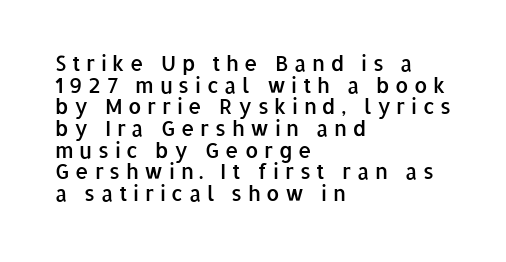
Typesetter's note: demi weight, one step under bold. Line starts are locked; line ends wander. Rendered with straight, roman letterforms. Tightly led — the rows are bunched. Honestly, there is no underline to notice here at all.
